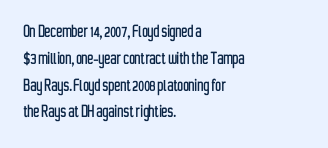
Q: Is the text italic (slanted)? A: No, it is upright.
Q: Is the text underlined? A: No.
Q: How is the paragraph aligned? A: Left-aligned.
Q: Is the spacing between letters normal or unusually wide? A: Normal.
Q: Is the spacing between lines tight, normal or loose? A: Normal.
